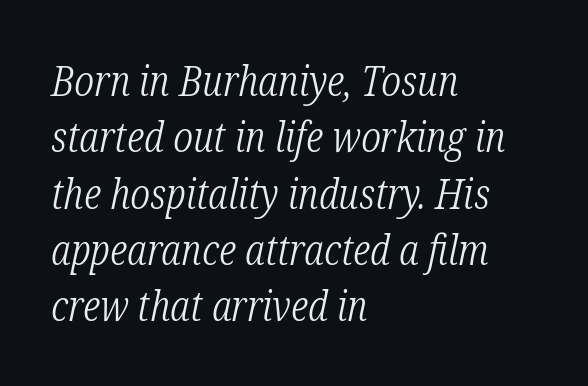
The image shows 42 px light, condensed serif type, italic (leaning right); set left-aligned, normal line spacing (1.34x), normal letter spacing, not underlined; low stroke contrast and a medium x-height.
